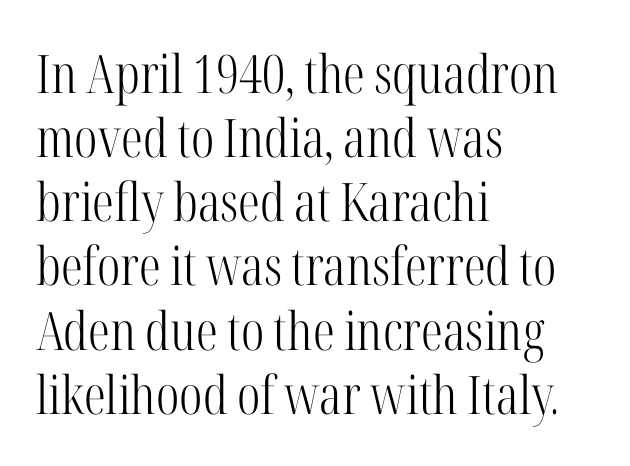
These lines are rendered in a variable-pitch font. Clear beneath every line of the passage. Compared with a typical body face, this is equally light or lighter still. Ordinary non-slanted type is in use. Here the glyphs are tracked normally, forming tight word shapes.
